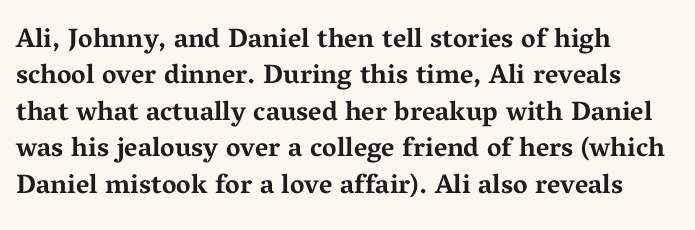
The image shows 27 px bold type, upright; set left-aligned, normal line spacing (1.35x), normal letter spacing, not underlined.
